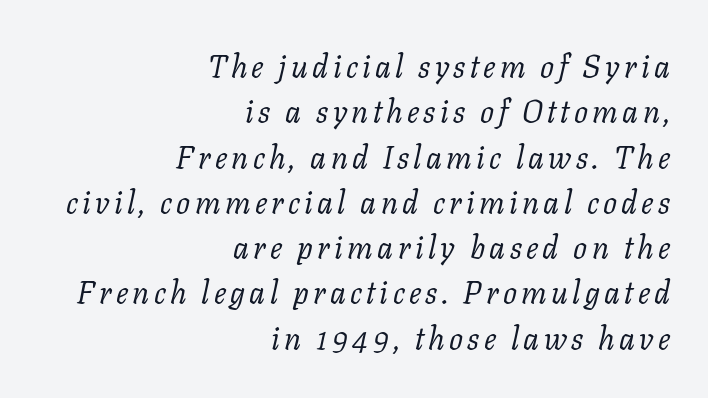
Caption: face not bold, strokes unweighted. Tall strokes in this sample are angled rather than plumb. Horizontal bands of white between lines are of average thickness. Does the type have serifs? Yes, each stem ends in a small foot. One-word summary of the alignment: right.
